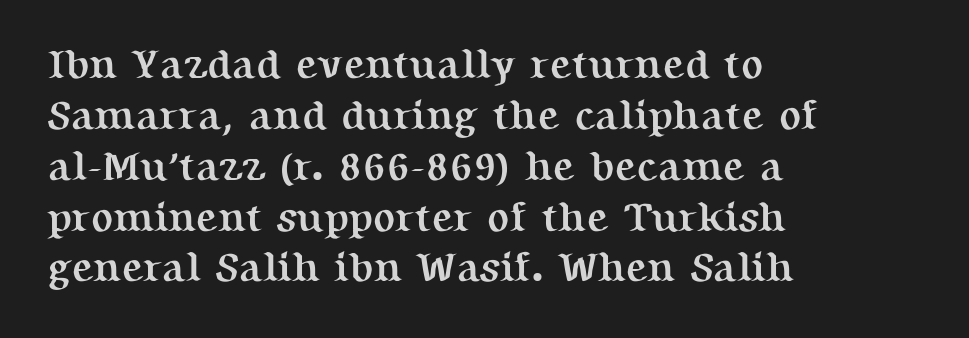
The image shows 41 px semibold serif type, upright; set left-aligned, line spacing 1.24x, normal letter spacing, not underlined; medium stroke contrast and a medium x-height.
